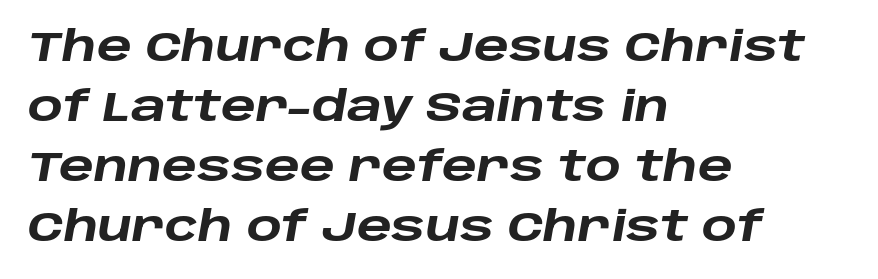
Is this a fixed-width face? No — the glyphs have proportional, varying widths. Typesetter's note: full bold, strokes at maximum text heaviness. It's the slanting kind of type. Caption: standard tracking, unaltered. If you measured baseline to baseline, you'd find a middling distance. Letters rest on an invisible, unmarked baseline.
